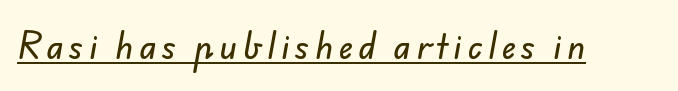
The image shows 32 px sans-serif type; set underlined; low stroke contrast and a small x-height.
